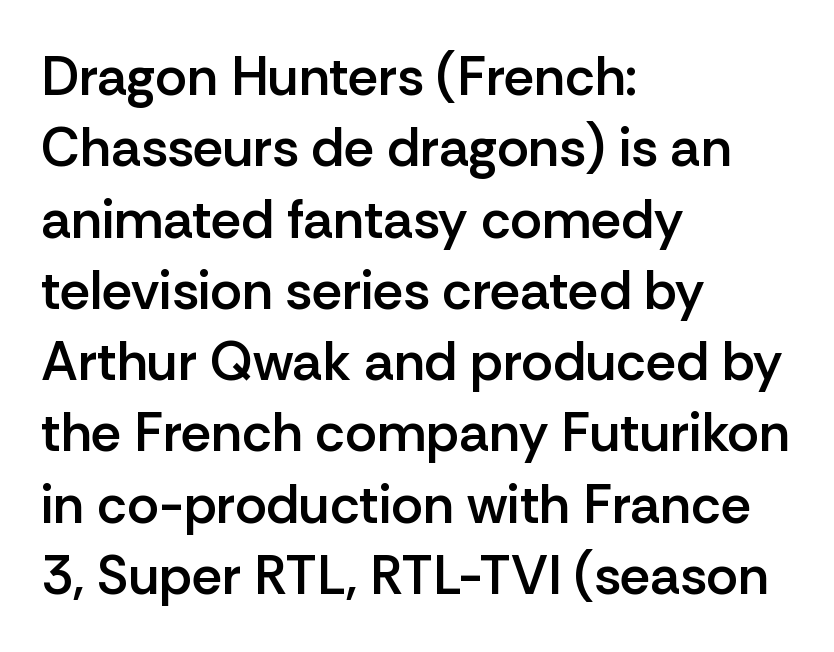
Q: Is the text bold? A: Semi-bold.
Q: Is the text italic (slanted)? A: No, it is upright.
Q: Is the typeface a serif or a sans-serif typeface? A: Sans-serif.
Q: Is the text underlined? A: No.
Q: How is the paragraph aligned? A: Left-aligned.
Q: Is the spacing between letters normal or unusually wide? A: Normal.
Q: Is the spacing between lines tight, normal or loose? A: Normal.
Q: Width (condensed, normal, or wide)? A: Normal.
Q: Stroke contrast? A: Low.
Q: x-height? A: Medium.
Q: Monospaced? A: No.
